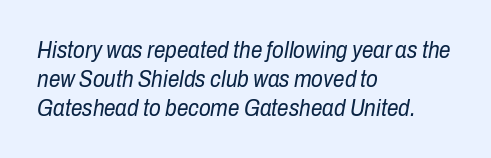
The gaps between neighbouring characters are ordinary and unremarkable. Just letters on the line, the space beneath them empty. The passage is arranged the way most books set body copy — flush left. Italic: yes, the glyphs are oblique. The weight would be labelled regular, book, light, or lighter still.
